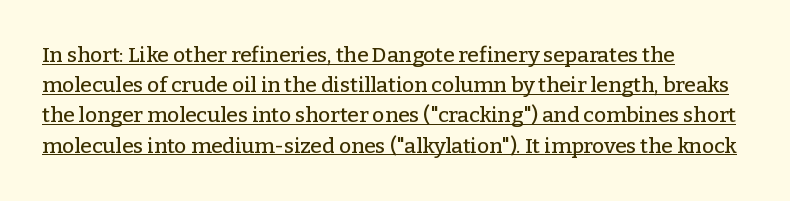
Q: Is the text italic (slanted)? A: No, it is upright.
Q: Is the text underlined? A: Yes.
Q: How is the paragraph aligned? A: Left-aligned.
Q: Is the spacing between letters normal or unusually wide? A: Normal.
Q: Is the spacing between lines tight, normal or loose? A: Normal.
